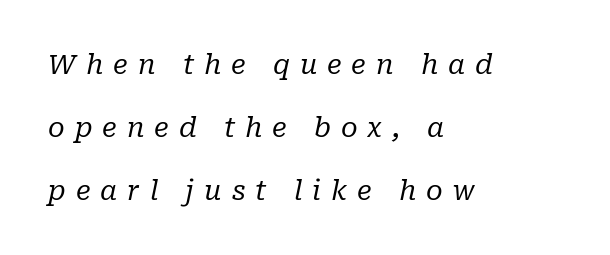
The image shows 27 px text type, italic (leaning right); set left-aligned, loose line spacing (2.33x), unusually wide letter spacing (+0.37 em), not underlined.
